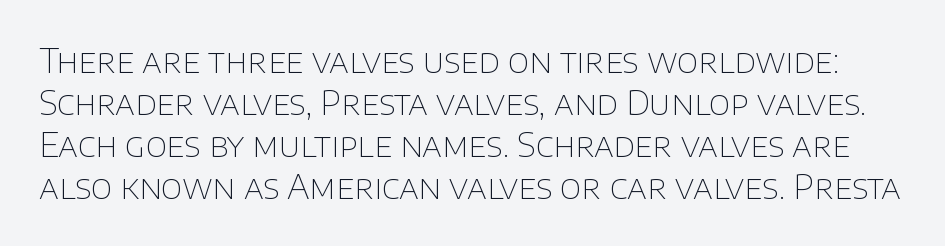
Q: Is the text bold? A: No.
Q: Is the text italic (slanted)? A: No, it is upright.
Q: Is the typeface a serif or a sans-serif typeface? A: Sans-serif.
Q: Is the text underlined? A: No.
Q: Is the spacing between letters normal or unusually wide? A: Normal.
Q: Is the spacing between lines tight, normal or loose? A: Normal.
Q: Width (condensed, normal, or wide)? A: Normal.
Q: Stroke contrast? A: Low.
Q: x-height? A: Large.
Q: Monospaced? A: No.
